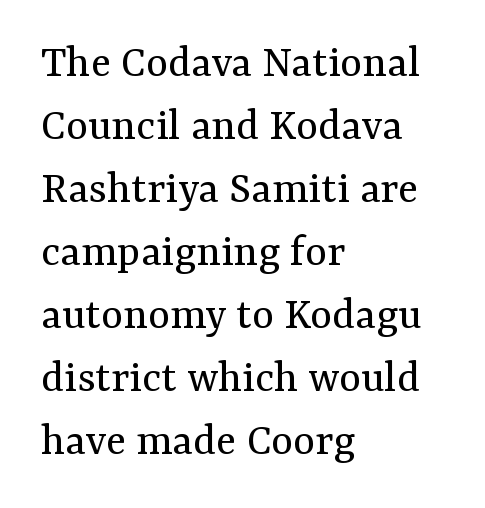
Q: Is the text bold? A: No.
Q: Is the text italic (slanted)? A: No, it is upright.
Q: Is the typeface a serif or a sans-serif typeface? A: Serif.
Q: Is the text underlined? A: No.
Q: How is the paragraph aligned? A: Left-aligned.
Q: Is the spacing between letters normal or unusually wide? A: Normal.
Q: Is the spacing between lines tight, normal or loose? A: Normal.
Q: Width (condensed, normal, or wide)? A: Normal.
Q: Stroke contrast? A: Medium.
Q: x-height? A: Medium.
Q: Monospaced? A: No.
